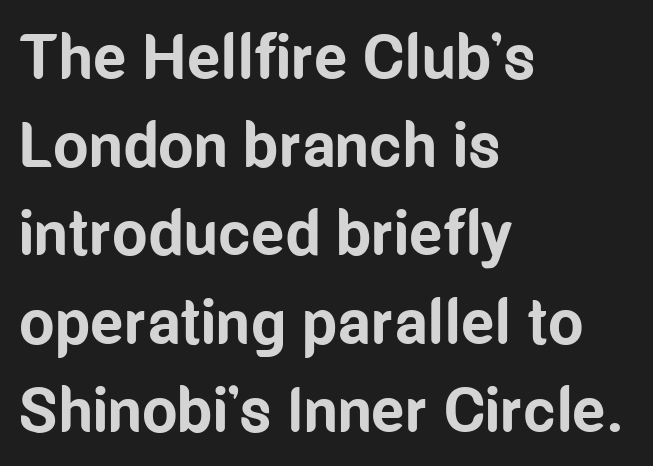
The image shows 63 px bold, condensed sans-serif type, upright; set left-aligned, normal line spacing (1.4x), normal letter spacing, not underlined; low stroke contrast and a medium x-height.
